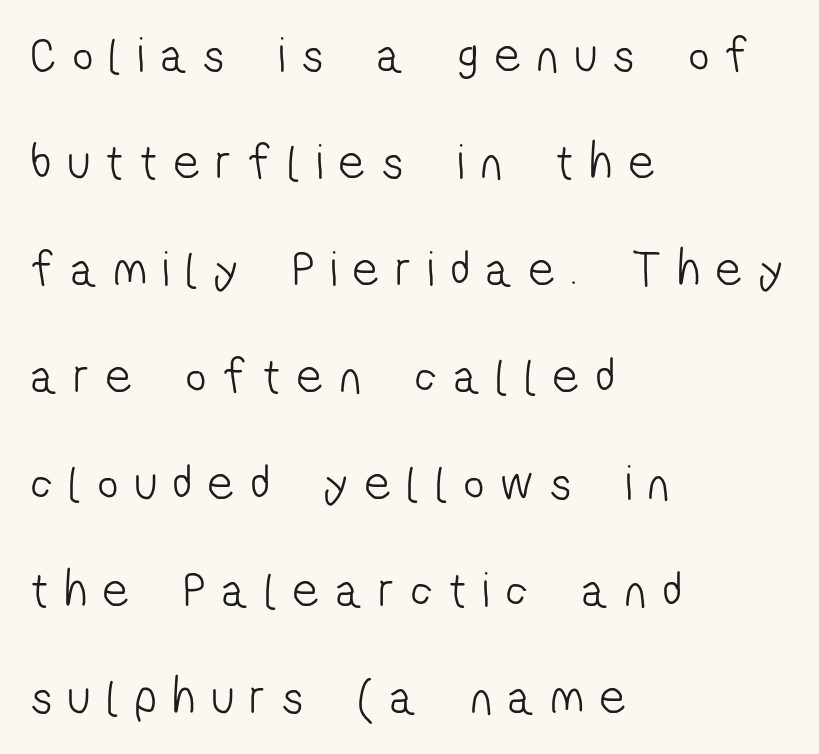
Casual observation: everything's shoved over to the left. No letter is thick-stroked: the sample isn't bold. Each row of text sits above clean, open space. This sample uses expanded letter spacing, leaving extra air between glyphs.
